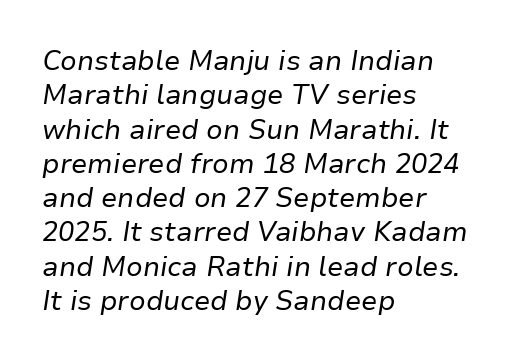
Q: Is the text bold? A: No.
Q: Is the text italic (slanted)? A: Yes, it leans right by about 9 degrees.
Q: Is the text underlined? A: No.
Q: How is the paragraph aligned? A: Left-aligned.
Q: Is the spacing between letters normal or unusually wide? A: Normal.
Q: Is the spacing between lines tight, normal or loose? A: Normal.
